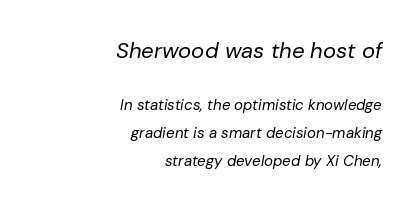
Q: Is the text bold? A: No.
Q: Is the text italic (slanted)? A: Yes, it leans right by about 10 degrees.
Q: Is the text underlined? A: No.
Q: How is the paragraph aligned? A: Right-aligned.
Q: Is the spacing between letters normal or unusually wide? A: Normal.
Q: Which block of text is set in a larger size, the first (top) or the second (bottom)? A: The first (top) one.
